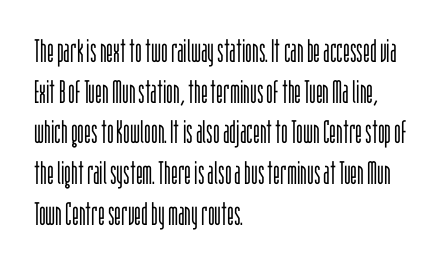
The image shows 32 px light, condensed sans-serif type, upright; set left-aligned, normal line spacing (1.27x), normal letter spacing, not underlined; low stroke contrast and a large x-height.
